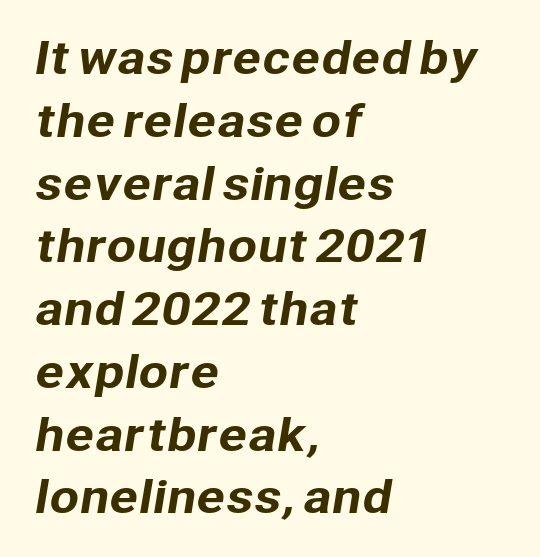
Q: Is the typeface a serif or a sans-serif typeface? A: Sans-serif.
Q: Is the text underlined? A: No.
Q: How is the paragraph aligned? A: Left-aligned.
Q: Is the spacing between letters normal or unusually wide? A: Normal.
Q: Is the spacing between lines tight, normal or loose? A: Normal.
Q: Width (condensed, normal, or wide)? A: Normal.
Q: Stroke contrast? A: Low.
Q: x-height? A: Medium.
Q: Monospaced? A: No.
